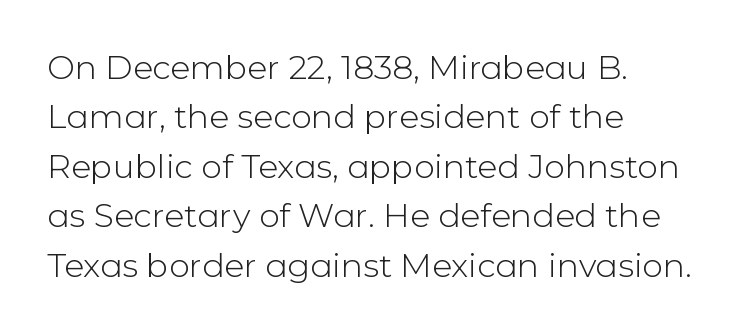
The ragged edge is on the right, which tells us the setting is flush left. Default kerning and tracking; the words read as compact shapes. Is this a sans? Yes — the strokes have no serifs. Vertically, the passage feels balanced, rows spaced as you'd expect.
